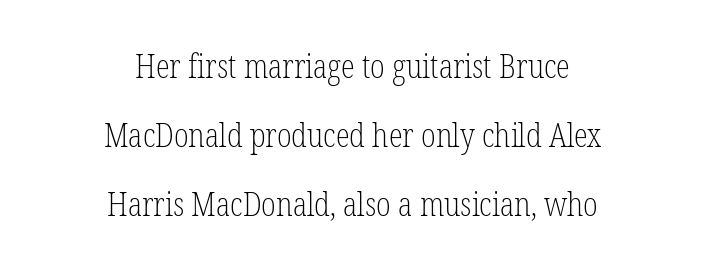
The passage shown is not underscored anywhere. What kind of face is this? One with serifs. Spacing verdict: proportional, widths tailored to each character. Honestly, the letter spacing is just normal — you wouldn't notice it.
